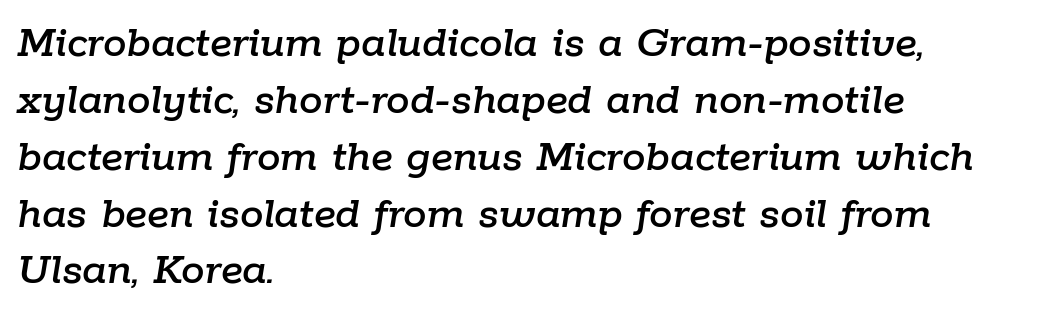
Q: Is the text italic (slanted)? A: Yes, it leans right by about 9 degrees.
Q: Is the text underlined? A: No.
Q: How is the paragraph aligned? A: Left-aligned.
Q: Is the spacing between letters normal or unusually wide? A: Normal.
Q: Width (condensed, normal, or wide)? A: Normal.
Q: Stroke contrast? A: Low.
Q: x-height? A: Medium.
Q: Monospaced? A: No.
